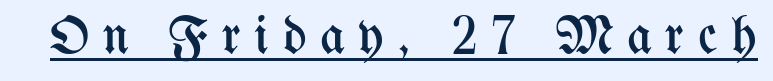
{"italic": "no", "bold": "no", "weight": "regular", "width": "condensed", "stroke_contrast": "medium", "x_height": "medium", "monospaced": "no", "underline": "yes", "letter_spacing": "wide", "letter_spacing_em": 0.25, "glyph_px": 54}
